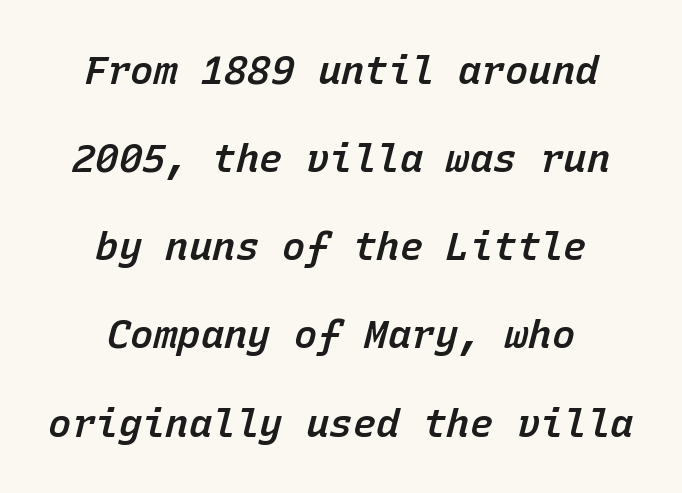
{"italic": "yes", "lean": "right", "slant_degrees": 15, "bold": "semi", "weight": "semibold", "width": "normal", "stroke_contrast": "low", "x_height": "medium", "monospaced": "yes", "underline": "no", "align": "center", "line_spacing": "loose", "line_spacing_ratio": 2.26, "letter_spacing": "normal", "letter_spacing_em": 0.0, "glyph_px": 39}
